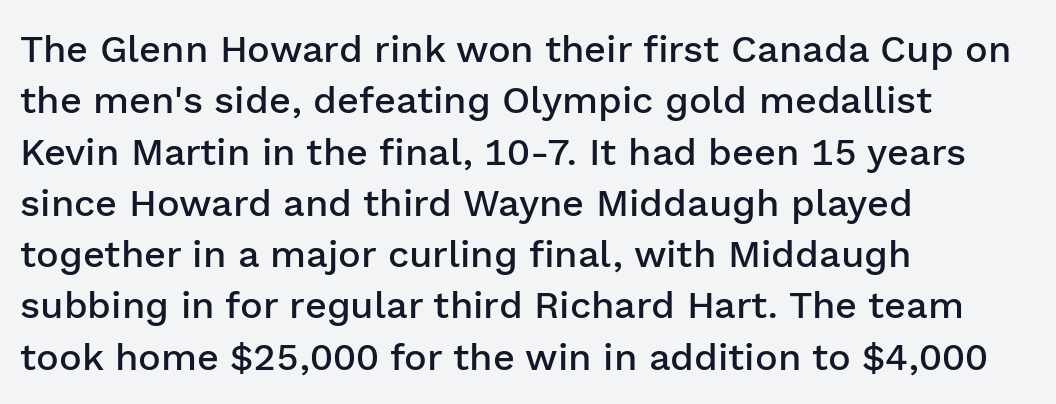
Q: Is the text bold? A: Semi-bold.
Q: Is the text italic (slanted)? A: No, it is upright.
Q: Is the typeface a serif or a sans-serif typeface? A: Sans-serif.
Q: Is the text underlined? A: No.
Q: How is the paragraph aligned? A: Left-aligned.
Q: Is the spacing between letters normal or unusually wide? A: Normal.
Q: Is the spacing between lines tight, normal or loose? A: Normal.
Q: Width (condensed, normal, or wide)? A: Normal.
Q: Stroke contrast? A: Low.
Q: x-height? A: Medium.
Q: Monospaced? A: No.
